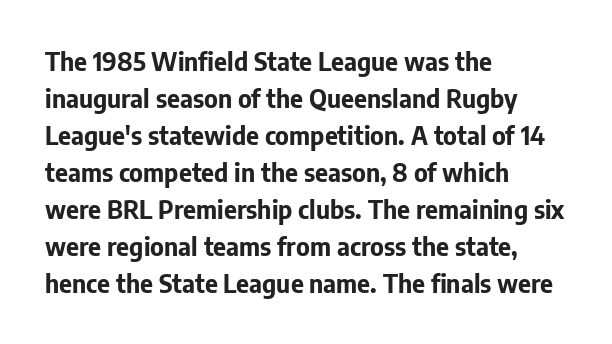
Q: Is the text bold? A: Yes.
Q: Is the text italic (slanted)? A: No, it is upright.
Q: Is the text underlined? A: No.
Q: How is the paragraph aligned? A: Left-aligned.
Q: Is the spacing between letters normal or unusually wide? A: Normal.
Q: Is the spacing between lines tight, normal or loose? A: Normal.
